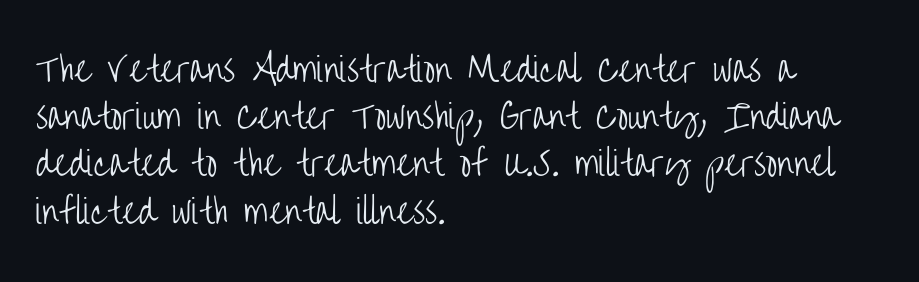
Q: Is the text bold? A: No.
Q: Is the text italic (slanted)? A: No, it is upright.
Q: Is the typeface a serif or a sans-serif typeface? A: Sans-serif.
Q: Is the text underlined? A: No.
Q: How is the paragraph aligned? A: Left-aligned.
Q: Is the spacing between letters normal or unusually wide? A: Normal.
Q: Is the spacing between lines tight, normal or loose? A: Normal.
Q: Width (condensed, normal, or wide)? A: Condensed.
Q: Stroke contrast? A: Low.
Q: x-height? A: Large.
Q: Monospaced? A: No.
